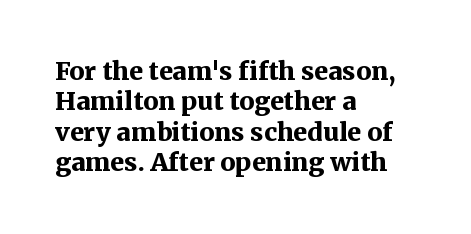
Q: Is the text bold? A: Yes.
Q: Is the text italic (slanted)? A: No, it is upright.
Q: Is the text underlined? A: No.
Q: How is the paragraph aligned? A: Left-aligned.
Q: Is the spacing between letters normal or unusually wide? A: Normal.
